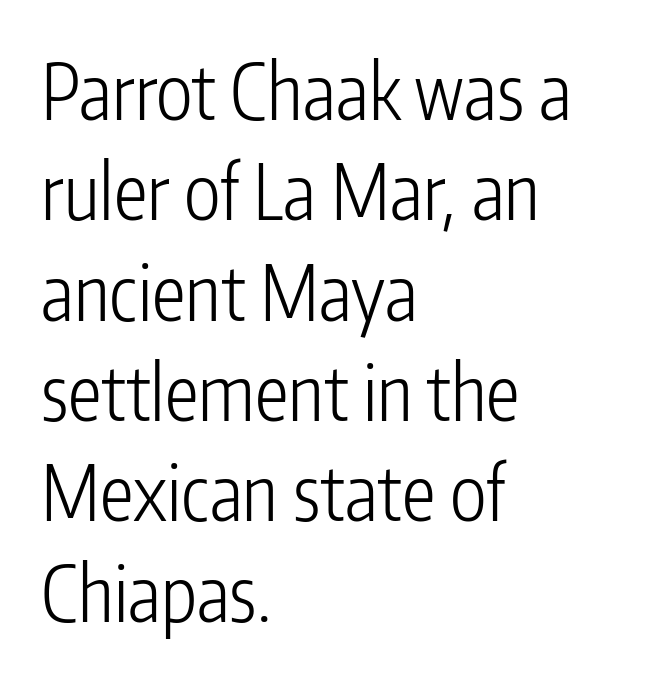
The lettering stays uniformly vertical, giving the passage a roman look. Honestly, there is no underline to notice here at all. Does extra space separate the letters? No, they use regular spacing. A typesetter would label this face a sans.
